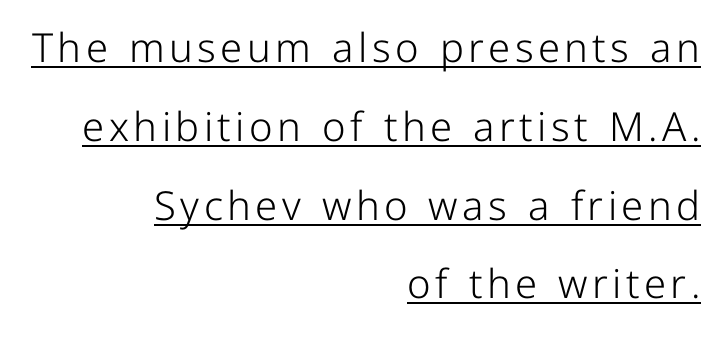
The image shows 40 px light sans-serif type, upright; set right-aligned, loose line spacing (1.97x), underlined; low stroke contrast and a medium x-height.
